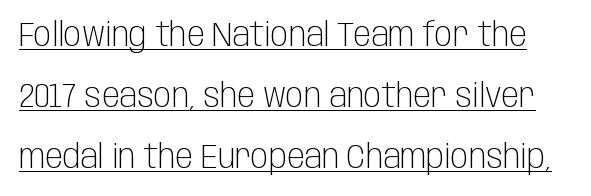
Q: Is the text bold? A: No.
Q: Is the text italic (slanted)? A: No, it is upright.
Q: Is the typeface a serif or a sans-serif typeface? A: Sans-serif.
Q: Is the text underlined? A: Yes.
Q: Is the spacing between letters normal or unusually wide? A: Normal.
Q: Width (condensed, normal, or wide)? A: Condensed.
Q: Stroke contrast? A: Low.
Q: x-height? A: Large.
Q: Monospaced? A: No.
